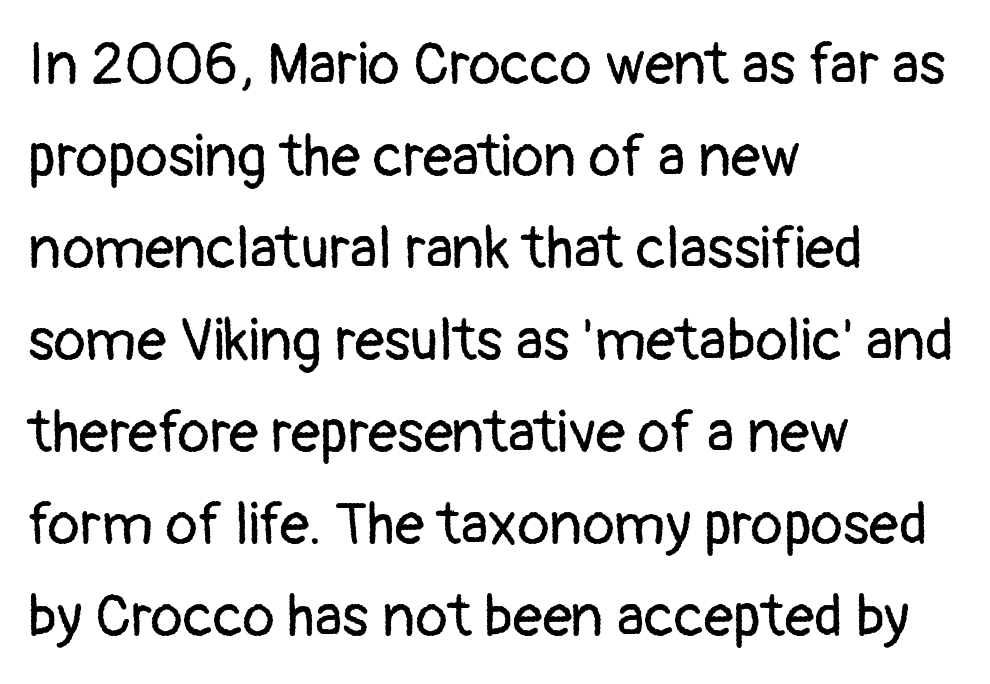
Lines of text with bare space underneath. When letters stand straight like this, we call the style roman or upright. How are the letters spaced? Ordinarily, with no added tracking. Weight: regular or lighter. Interline gaps are of average width in this sample.
